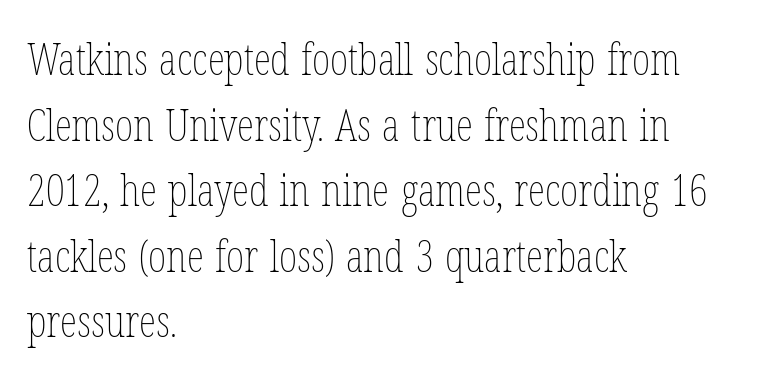
The image shows 44 px thin, condensed type, upright; set left-aligned, normal line spacing (1.49x), normal letter spacing, not underlined; low stroke contrast and a medium x-height.
